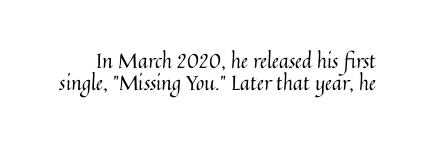
Caption: face not bold, strokes unweighted. In terms of letterspacing, this is plain default setting. Beneath every word, the page is bare.
